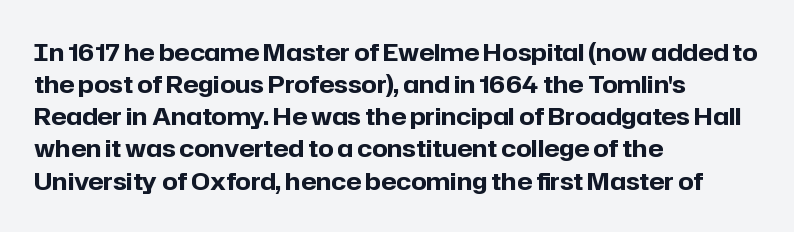
{"italic": "no", "bold": "yes", "underline": "no", "align": "left", "line_spacing": "normal", "line_spacing_ratio": 1.34, "letter_spacing": "normal", "letter_spacing_em": 0.0, "glyph_px": 24}
